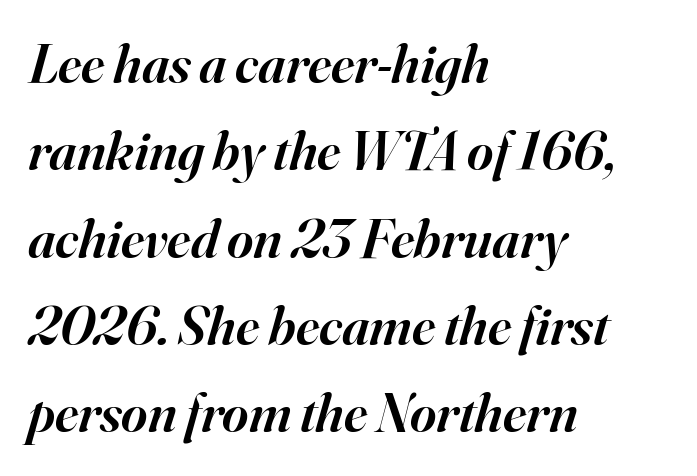
The image shows 56 px semibold serif type, italic (leaning right); set left-aligned, normal line spacing (1.56x), normal letter spacing, not underlined; high stroke contrast and a small x-height.
